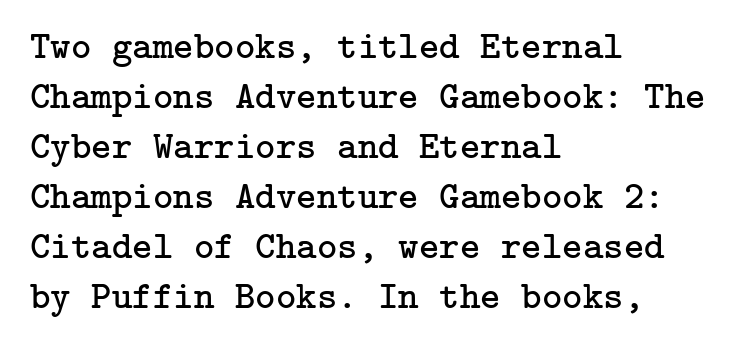
The image shows 39 px regular-weight serif type, upright; set left-aligned, normal line spacing (1.28x), normal letter spacing, not underlined; low stroke contrast and a medium x-height.
